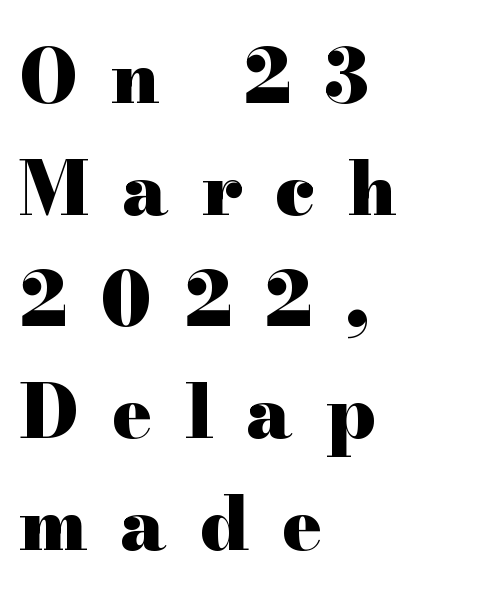
Chunky letters — that's bold for sure. If you drew a line through each stem, it would be perfectly vertical. Rows of type keep a routine distance in the vertical direction. The paragraph shown leans on its left margin. Any mark beneath the type? The region is blank. The passage shown is typed in a proportional face where columns would drift.
